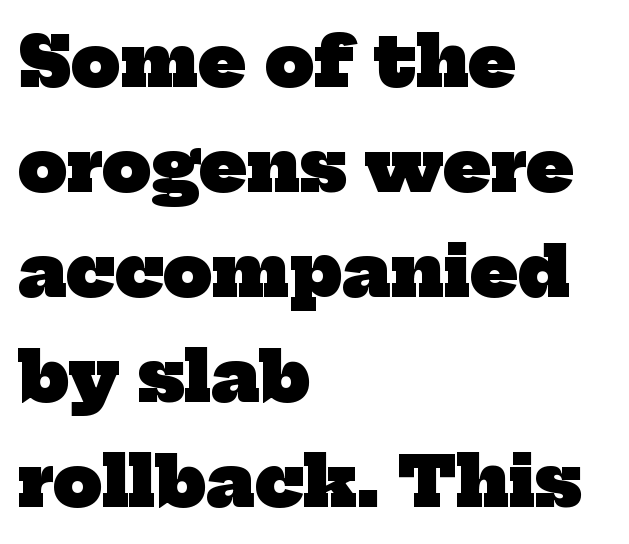
Glyph-to-glyph distance matches everyday printed text. The passage is arranged the way most books set body copy — flush left. Check under the words: just untouched page. What's the leading like? Ordinary, nothing unusual.
